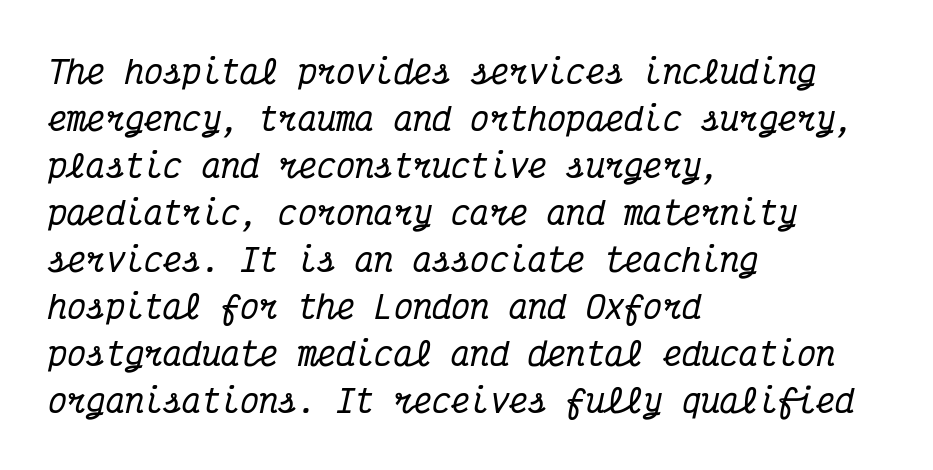
The image shows 32 px condensed serif type, italic (leaning right), monospaced; set left-aligned, normal line spacing (1.47x), normal letter spacing, not underlined; medium stroke contrast and a medium x-height.
